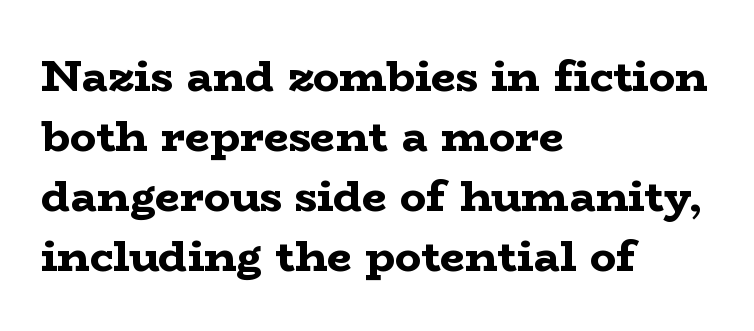
These lines were composed using upright roman letters. Stroke terminals: seriffed. A dark, heavy texture on the line: the type is bold. The paragraph shown leans on its left margin.
